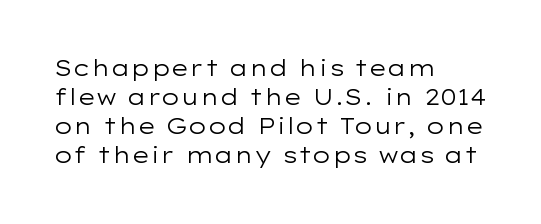
The image shows 22 px text type, upright; set left-aligned, normal line spacing (1.32x), normal letter spacing, not underlined.
